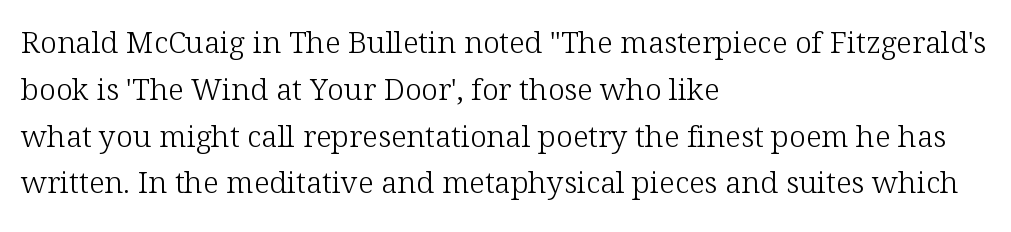
The image shows 30 px light serif type, upright; set left-aligned, normal line spacing (1.56x), normal letter spacing, not underlined; low stroke contrast and a medium x-height.
